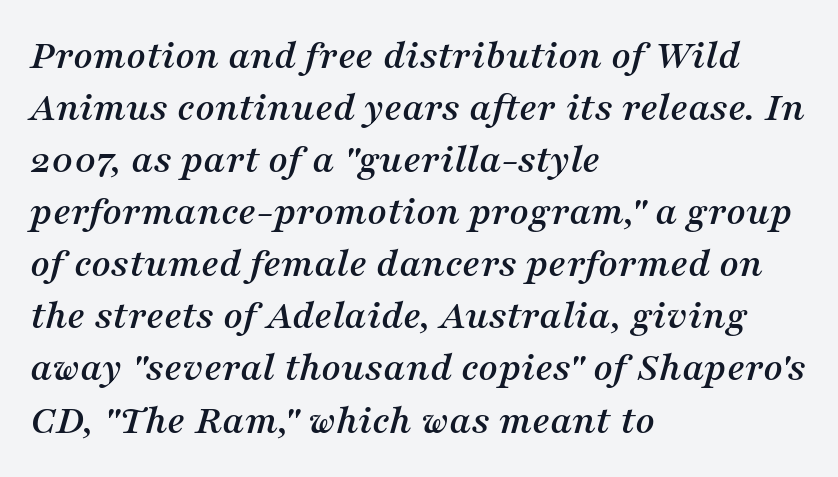
Q: Is the text italic (slanted)? A: Yes, it leans right by about 16 degrees.
Q: Is the typeface a serif or a sans-serif typeface? A: Serif.
Q: Is the text underlined? A: No.
Q: How is the paragraph aligned? A: Left-aligned.
Q: Is the spacing between letters normal or unusually wide? A: Normal.
Q: Width (condensed, normal, or wide)? A: Normal.
Q: Stroke contrast? A: Medium.
Q: x-height? A: Medium.
Q: Monospaced? A: No.
